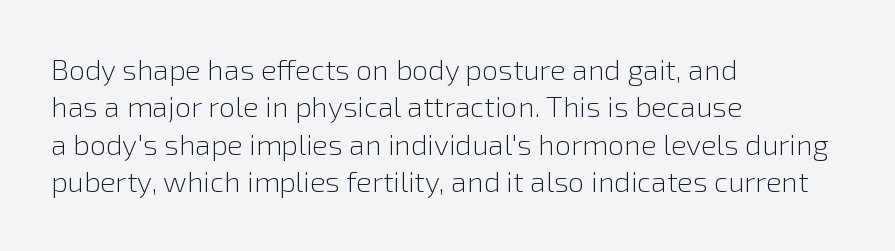
Vertical spacing — default. Casual observation: everything's shoved over to the left. Does extra space separate the letters? No, they use regular spacing. Words float on clear page, feet unadorned. Compared with a typical body face, this is equally light or lighter still. This sample has the flowing, uneven cadence of proportional lettering.
